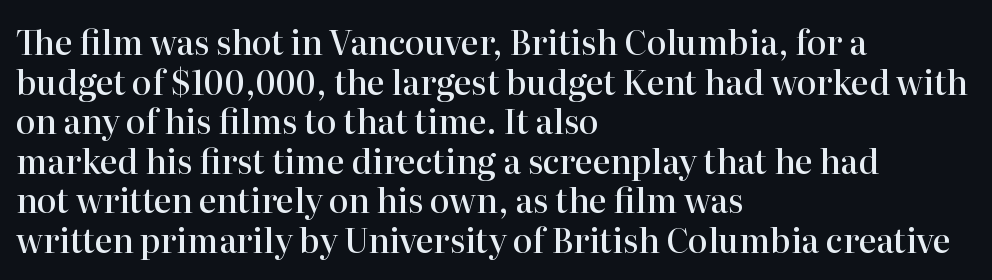
{"serif": "yes", "italic": "no", "bold": "semi", "weight": "semibold", "width": "normal", "stroke_contrast": "high", "x_height": "medium", "monospaced": "no", "underline": "no", "align": "left", "line_spacing_ratio": 1.2, "letter_spacing": "normal", "letter_spacing_em": 0.0, "glyph_px": 33}
